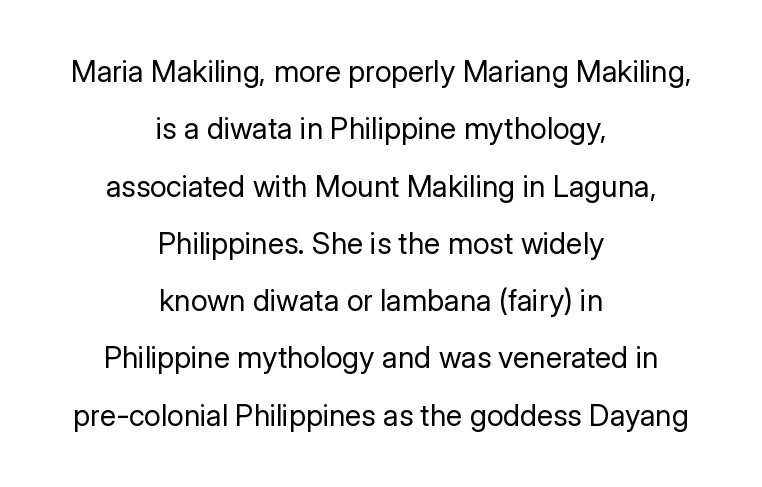
Caption: face not bold, strokes unweighted. The baseline area is clear. The font family rendered here belongs to the sans-serif group. Inter-character spacing is left at the font's built-in metrics. The passage shown is typed in a proportional face where columns would drift. Loosely led — the rows are spread out.
